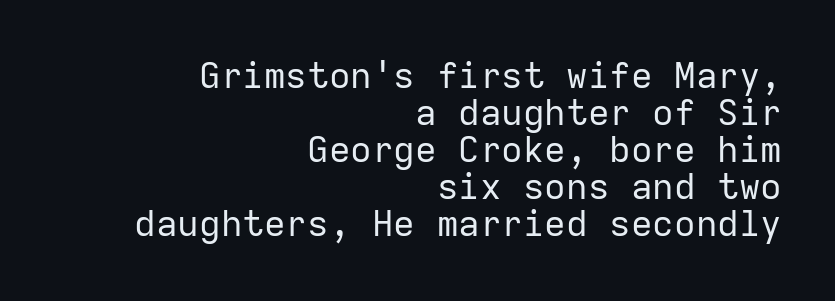
Q: Is the text bold? A: No.
Q: Is the text italic (slanted)? A: No, it is upright.
Q: Is the typeface a serif or a sans-serif typeface? A: Sans-serif.
Q: Is the text underlined? A: No.
Q: How is the paragraph aligned? A: Right-aligned.
Q: Is the spacing between letters normal or unusually wide? A: Normal.
Q: Is the spacing between lines tight, normal or loose? A: Tight.
Q: Width (condensed, normal, or wide)? A: Normal.
Q: Stroke contrast? A: Low.
Q: x-height? A: Medium.
Q: Monospaced? A: Yes.
